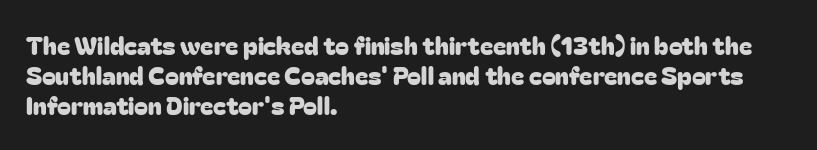
Q: Is the text italic (slanted)? A: No, it is upright.
Q: Is the text underlined? A: No.
Q: How is the paragraph aligned? A: Left-aligned.
Q: Is the spacing between letters normal or unusually wide? A: Normal.
